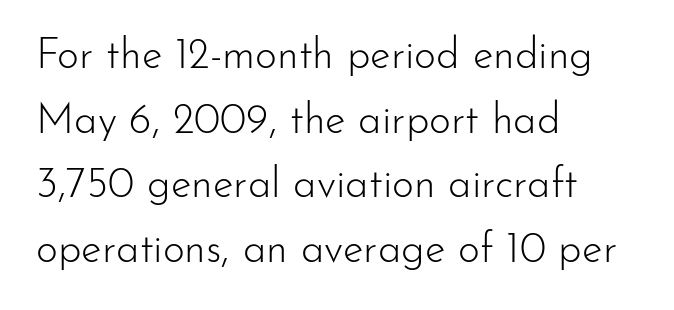
The image shows 42 px light sans-serif type, upright; set left-aligned, normal line spacing (1.54x), normal letter spacing, not underlined; low stroke contrast and a small x-height.
